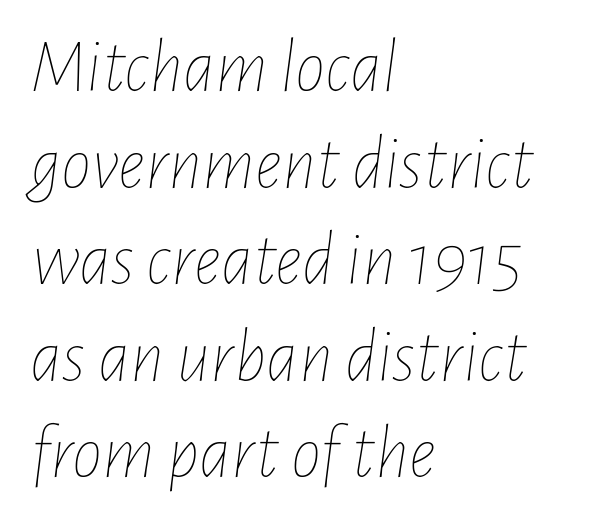
The image shows 76 px thin, condensed type, italic (leaning right); set left-aligned, normal line spacing (1.27x), normal letter spacing, not underlined; low stroke contrast and a medium x-height.
